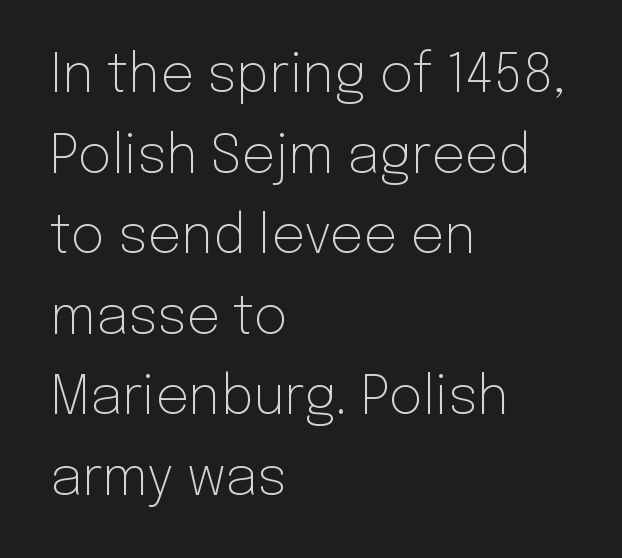
The image shows 53 px light sans-serif type, upright; set left-aligned, normal line spacing (1.52x), normal letter spacing, not underlined; low stroke contrast and a medium x-height.
